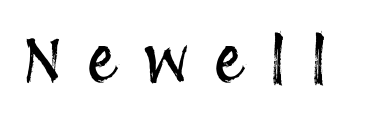
Compared with typical body copy, the letter spacing here is much looser. Italic? Not at all — the glyphs are vertical. Beneath every word, the page is bare. These lines are rendered in a variable-pitch font.
